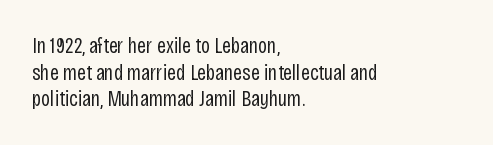
The face used here is rendered with its standard letterfit. The rag falls on the right side of this text block. The typeface has the unassuming heft of standard copy or less. Italic: no, the glyphs are upright roman.
